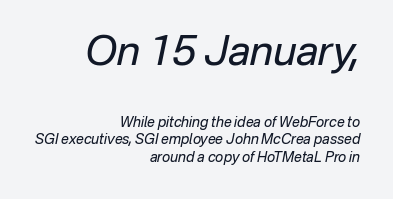
{"italic": "yes", "lean": "right", "slant_degrees": 12, "bold": "no", "weight": "regular", "width": "normal", "stroke_contrast": "low", "x_height": "medium", "monospaced": "no", "underline": "no", "align": "right", "line_spacing_ratio": 1.23, "letter_spacing": "normal", "letter_spacing_em": 0.0, "larger_block": "first", "size_ratio": 2.93, "glyph_px": 41}
